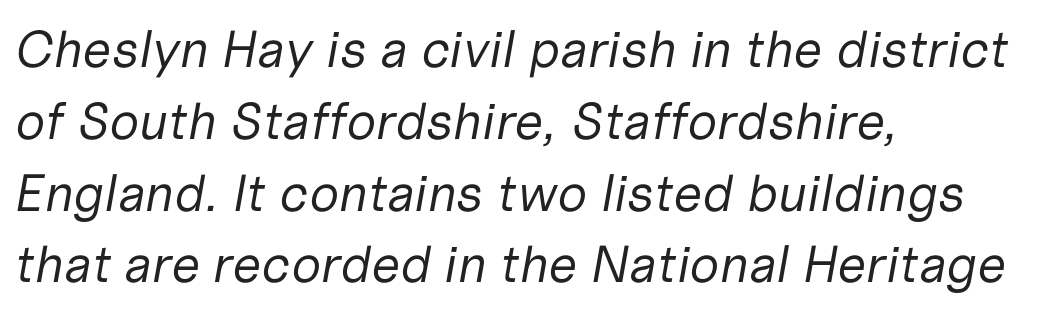
Which margin do the lines hug? The left one — the right edge is uneven. Compared with a typical body face, this is equally light or lighter still. The specimen omits any rule beneath the text block's lines. Every character sits at an angle, as italics do. The designer left line spacing at the default. The face used here is rendered with its standard letterfit.
